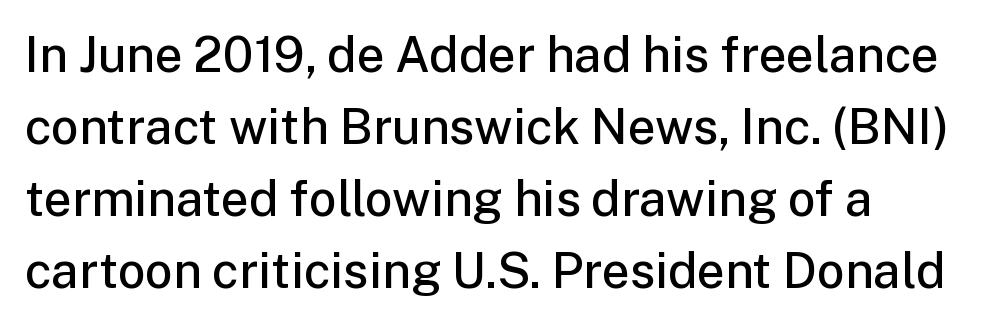
Q: Is the text bold? A: Semi-bold.
Q: Is the text italic (slanted)? A: No, it is upright.
Q: Is the typeface a serif or a sans-serif typeface? A: Sans-serif.
Q: Is the text underlined? A: No.
Q: Is the spacing between letters normal or unusually wide? A: Normal.
Q: Is the spacing between lines tight, normal or loose? A: Normal.
Q: Width (condensed, normal, or wide)? A: Normal.
Q: Stroke contrast? A: Low.
Q: x-height? A: Medium.
Q: Monospaced? A: No.
